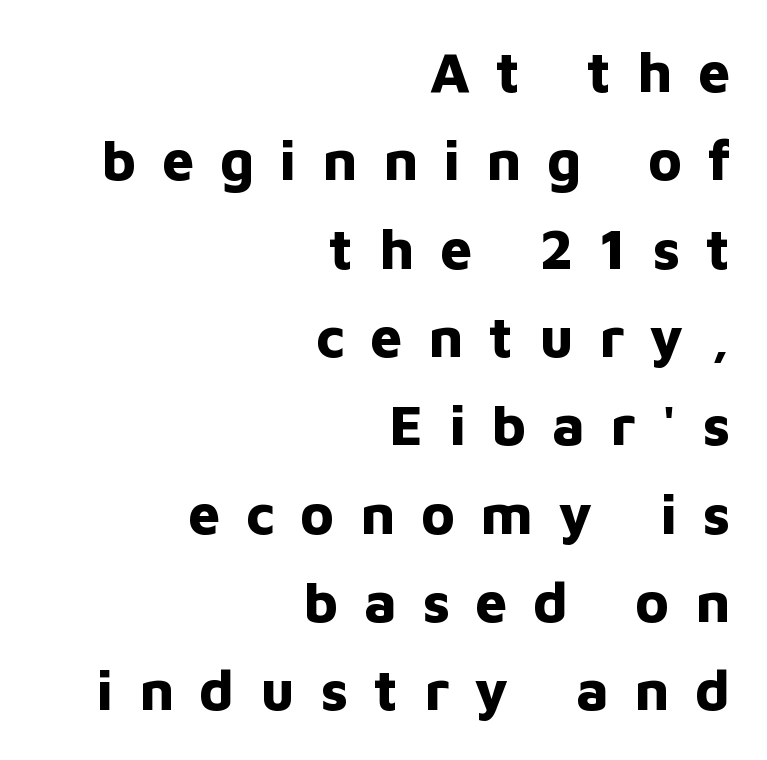
Q: Is the text bold? A: Yes.
Q: Is the text italic (slanted)? A: No, it is upright.
Q: Is the typeface a serif or a sans-serif typeface? A: Sans-serif.
Q: Is the text underlined? A: No.
Q: How is the paragraph aligned? A: Right-aligned.
Q: Is the spacing between letters normal or unusually wide? A: Unusually wide.
Q: Is the spacing between lines tight, normal or loose? A: Normal.
Q: Width (condensed, normal, or wide)? A: Normal.
Q: Stroke contrast? A: Low.
Q: x-height? A: Medium.
Q: Monospaced? A: No.
